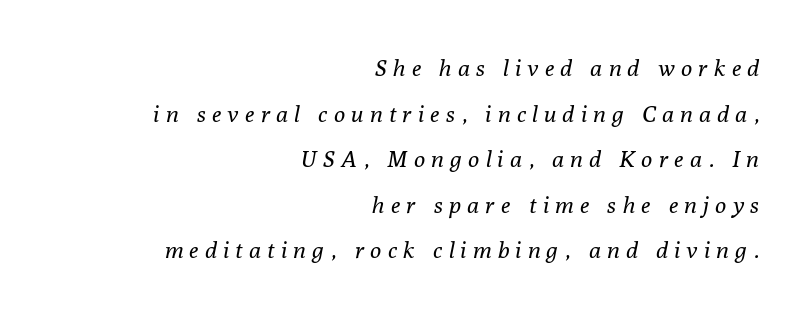
The image shows 23 px text type, italic (leaning right); set right-aligned, loose line spacing (1.98x), unusually wide letter spacing (+0.28 em), not underlined.
